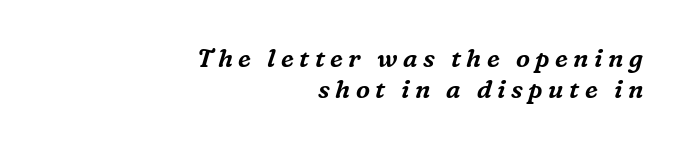
The image shows 25 px text type, italic (leaning right); set right-aligned, normal line spacing (1.26x), unusually wide letter spacing (+0.22 em), not underlined.
